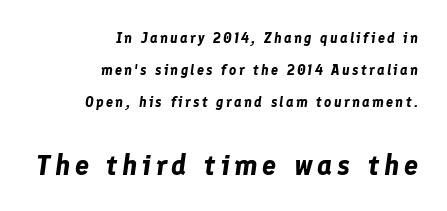
Q: Is the text bold? A: Yes.
Q: Is the text italic (slanted)? A: Yes, it leans right by about 8 degrees.
Q: Is the text underlined? A: No.
Q: How is the paragraph aligned? A: Right-aligned.
Q: Is the spacing between lines tight, normal or loose? A: Loose.
Q: Which block of text is set in a larger size, the first (top) or the second (bottom)? A: The second (bottom) one.
Q: Width (condensed, normal, or wide)? A: Normal.
Q: Stroke contrast? A: Low.
Q: x-height? A: Medium.
Q: Monospaced? A: No.
